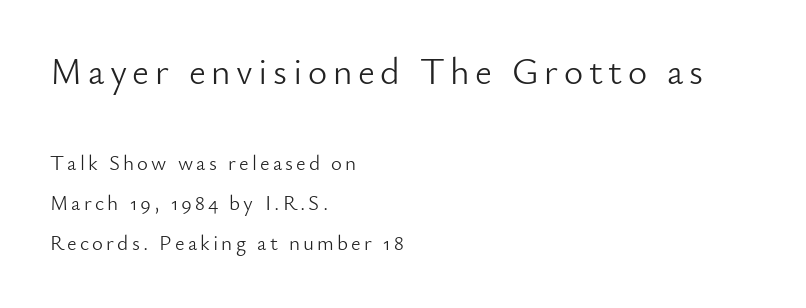
The image shows 37 px light sans-serif type, upright; set left-aligned, loose line spacing (1.91x), not underlined; the first (top) block is 1.76x larger; low stroke contrast and a small x-height.
